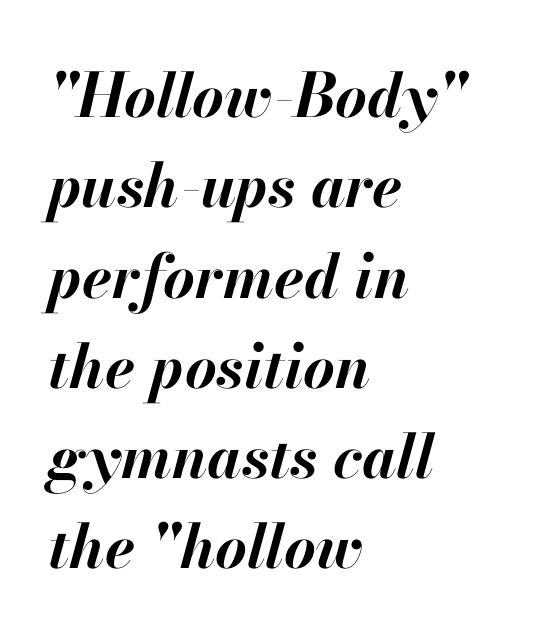
Q: Is the text bold? A: Yes.
Q: Is the text italic (slanted)? A: Yes, it leans right by about 13 degrees.
Q: Is the text underlined? A: No.
Q: How is the paragraph aligned? A: Left-aligned.
Q: Is the spacing between letters normal or unusually wide? A: Normal.
Q: Is the spacing between lines tight, normal or loose? A: Normal.
Q: Width (condensed, normal, or wide)? A: Normal.
Q: Stroke contrast? A: High.
Q: x-height? A: Small.
Q: Monospaced? A: No.
